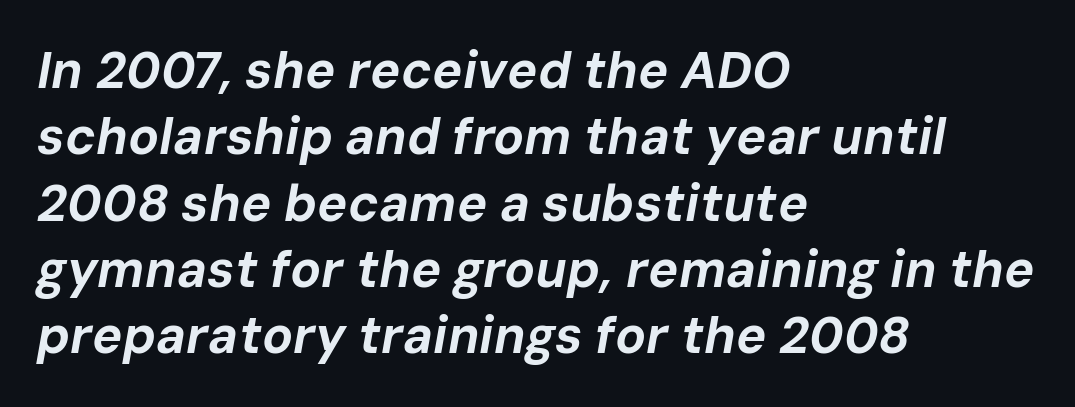
The image shows 51 px bold type, italic (leaning right); set left-aligned, normal line spacing (1.3x), normal letter spacing, not underlined; low stroke contrast and a medium x-height.
